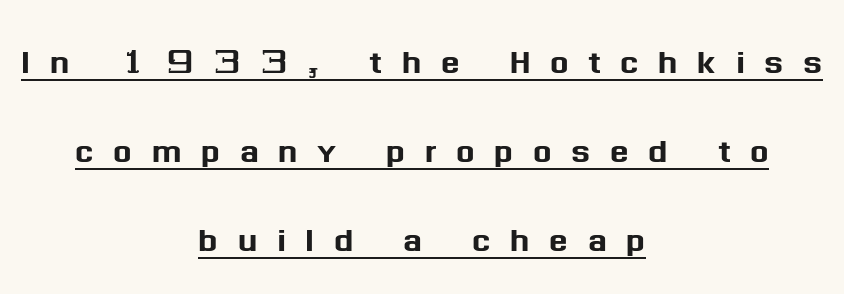
Q: Is the text italic (slanted)? A: No, it is upright.
Q: Is the typeface a serif or a sans-serif typeface? A: Sans-serif.
Q: Is the text underlined? A: Yes.
Q: How is the paragraph aligned? A: Centered.
Q: Is the spacing between letters normal or unusually wide? A: Unusually wide.
Q: Is the spacing between lines tight, normal or loose? A: Loose.
Q: Width (condensed, normal, or wide)? A: Normal.
Q: Stroke contrast? A: Medium.
Q: x-height? A: Medium.
Q: Monospaced? A: No.
